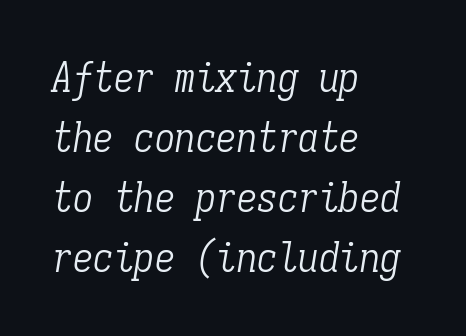
The image shows 41 px light, condensed serif type, italic (leaning right), monospaced; set left-aligned, normal line spacing (1.46x), normal letter spacing, not underlined; low stroke contrast and a medium x-height.
